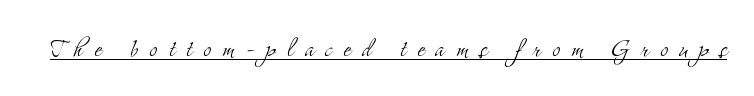
{"serif": "yes", "bold": "no", "weight": "light", "width": "condensed", "stroke_contrast": "medium", "x_height": "small", "monospaced": "no", "underline": "yes", "letter_spacing": "wide", "letter_spacing_em": 0.36, "glyph_px": 31}
